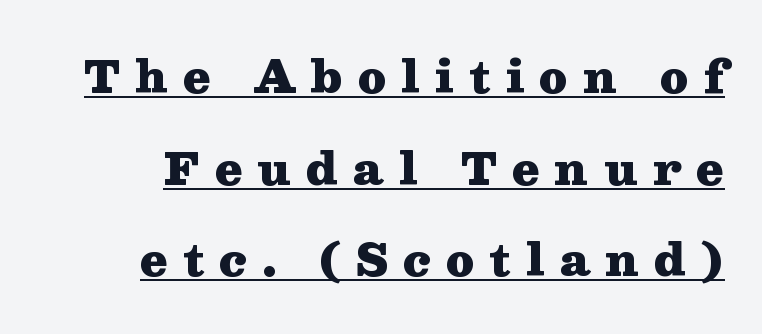
Q: Is the text bold? A: Yes.
Q: Is the text italic (slanted)? A: No, it is upright.
Q: Is the typeface a serif or a sans-serif typeface? A: Serif.
Q: Is the text underlined? A: Yes.
Q: Is the spacing between letters normal or unusually wide? A: Unusually wide.
Q: Is the spacing between lines tight, normal or loose? A: Loose.
Q: Width (condensed, normal, or wide)? A: Wide.
Q: Stroke contrast? A: Medium.
Q: x-height? A: Medium.
Q: Monospaced? A: No.
